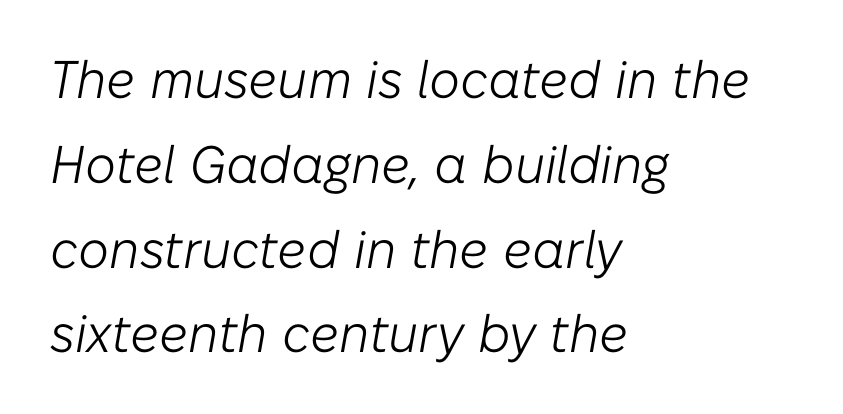
{"italic": "yes", "lean": "right", "slant_degrees": 10, "bold": "no", "weight": "light", "width": "normal", "stroke_contrast": "low", "x_height": "medium", "monospaced": "no", "underline": "no", "align": "left", "line_spacing": "normal", "line_spacing_ratio": 1.6, "letter_spacing": "normal", "letter_spacing_em": 0.0, "glyph_px": 53}
